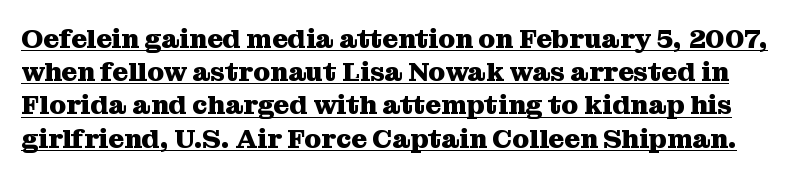
In designer terms, the underline attribute is active on this setting. You'd pick this weight for a headline — it's a proper bold. What stands out about the letter spacing? Nothing — it is the standard amount. The font's upright variant was chosen for this text.
